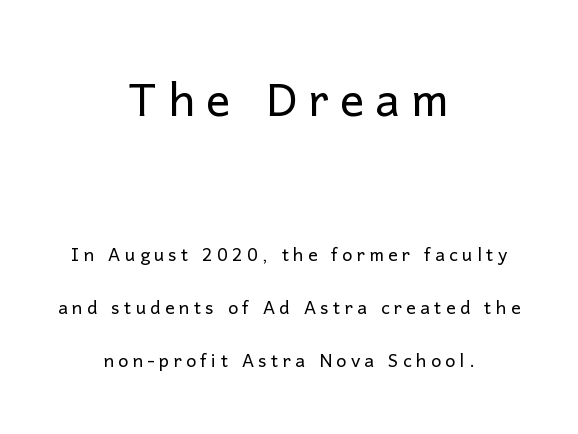
Q: Is the text bold? A: No.
Q: Is the text italic (slanted)? A: No, it is upright.
Q: Is the typeface a serif or a sans-serif typeface? A: Sans-serif.
Q: Is the text underlined? A: No.
Q: How is the paragraph aligned? A: Centered.
Q: Is the spacing between lines tight, normal or loose? A: Loose.
Q: Which block of text is set in a larger size, the first (top) or the second (bottom)? A: The first (top) one.
Q: Width (condensed, normal, or wide)? A: Normal.
Q: Stroke contrast? A: Low.
Q: x-height? A: Medium.
Q: Monospaced? A: No.
